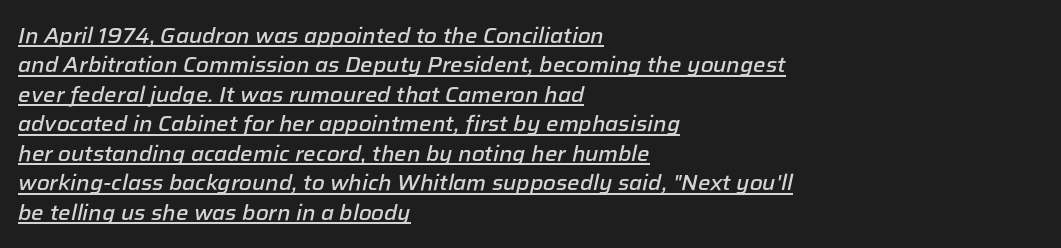
Style check: oblique. Every word sits above its own underline. Vertically, the passage feels balanced, rows spaced as you'd expect. Tracking value appears to be zero — textbook default spacing. The passage is arranged the way most books set body copy — flush left. On the weight axis this lands at semibold, roughly 600.
